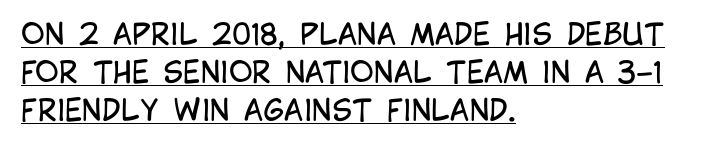
Q: Is the text bold? A: No.
Q: Is the text italic (slanted)? A: No, it is upright.
Q: Is the typeface a serif or a sans-serif typeface? A: Sans-serif.
Q: Is the text underlined? A: Yes.
Q: How is the paragraph aligned? A: Left-aligned.
Q: Is the spacing between letters normal or unusually wide? A: Normal.
Q: Is the spacing between lines tight, normal or loose? A: Normal.
Q: Width (condensed, normal, or wide)? A: Condensed.
Q: Stroke contrast? A: Low.
Q: x-height? A: Large.
Q: Monospaced? A: No.
